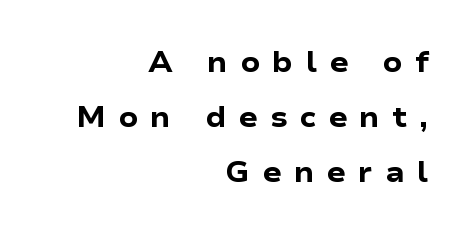
The image shows 28 px heavy, wide sans-serif type, upright; set right-aligned, loose line spacing (1.97x), unusually wide letter spacing (+0.44 em), not underlined; low stroke contrast and a medium x-height.
